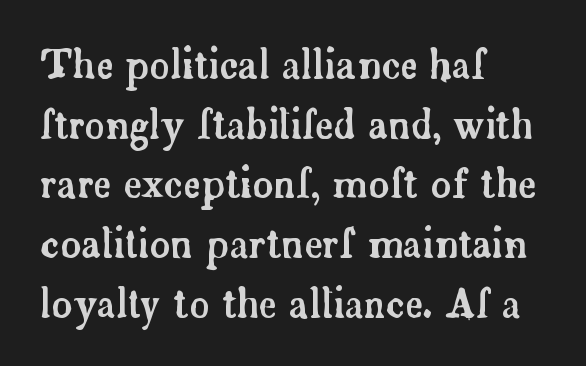
The compositor pushed each line to the left boundary. Nobody drew a line under any word here. This sample uses plain, unmodified letter spacing. If you drew a line through each stem, it would be perfectly vertical. The rendering shows small feet on the letterforms — a serif design.
